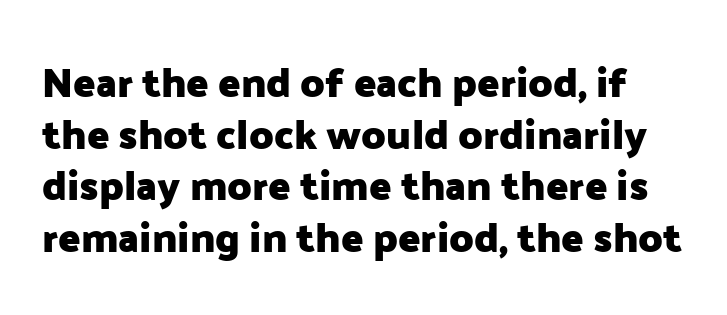
The image shows 41 px heavy sans-serif type, upright; set normal line spacing (1.26x), normal letter spacing, not underlined; low stroke contrast and a medium x-height.
